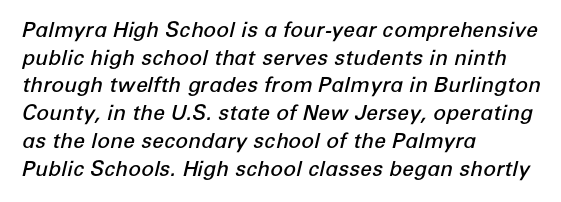
The image shows 21 px text type, italic (leaning right); set left-aligned, normal line spacing (1.32x), normal letter spacing, not underlined.
